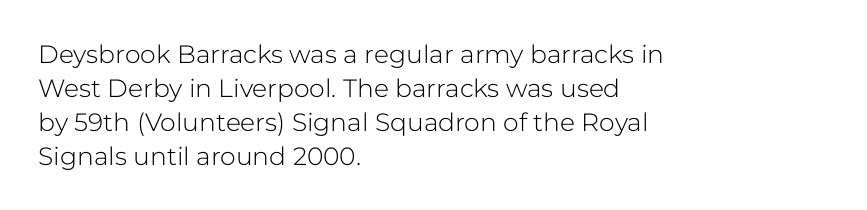
A normal amount of white space separates one row of letters from the next. Honestly, the letter spacing is just normal — you wouldn't notice it. The font's upright variant was chosen for this text. Is this a heavy cut? Hardly; it is regular or lighter. Caption: multi-line text, flush left, ragged right.
